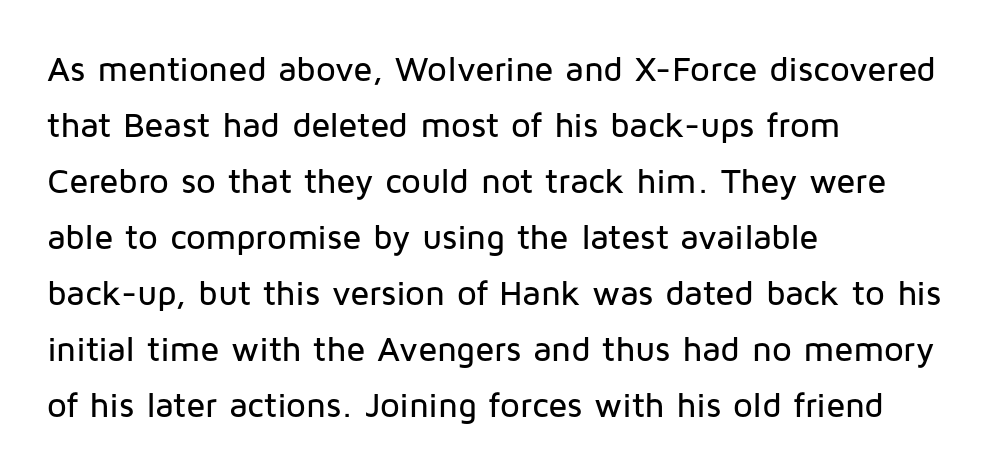
Only glyphs here, with clear space below each row. When letters stand straight like this, we call the style roman or upright. The paragraph has a hard left edge and a soft right edge. Varying glyph widths throughout — classic text-font behaviour. Quick note: interline space is typical.
